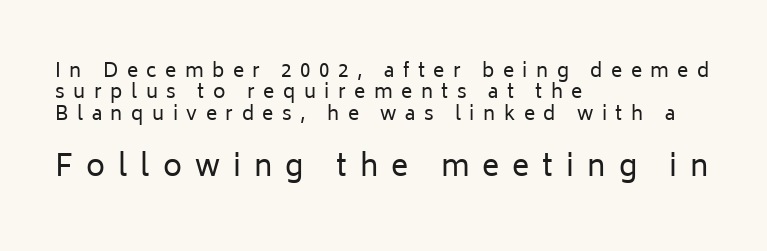
Q: Is the text bold? A: No.
Q: Is the text italic (slanted)? A: No, it is upright.
Q: Is the typeface a serif or a sans-serif typeface? A: Sans-serif.
Q: Is the text underlined? A: No.
Q: How is the paragraph aligned? A: Left-aligned.
Q: Is the spacing between letters normal or unusually wide? A: Unusually wide.
Q: Is the spacing between lines tight, normal or loose? A: Tight.
Q: Which block of text is set in a larger size, the first (top) or the second (bottom)? A: The second (bottom) one.
Q: Width (condensed, normal, or wide)? A: Normal.
Q: Stroke contrast? A: Low.
Q: x-height? A: Medium.
Q: Monospaced? A: No.
